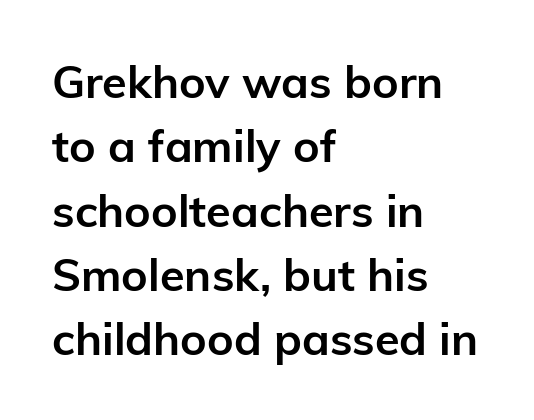
The image shows 45 px semibold sans-serif type, upright; set left-aligned, normal line spacing (1.43x), normal letter spacing, not underlined; low stroke contrast and a medium x-height.
